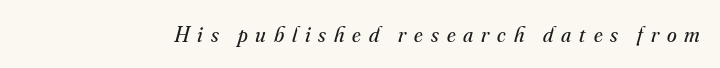
{"italic": "yes", "lean": "right", "slant_degrees": 16, "bold": "no", "underline": "no", "letter_spacing": "wide", "letter_spacing_em": 0.36, "glyph_px": 22}
